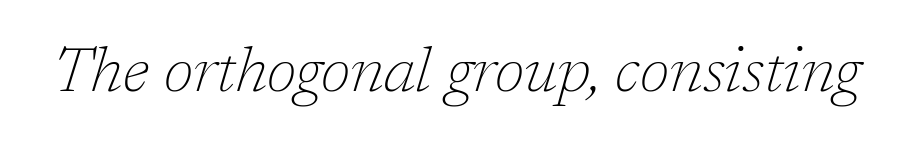
Q: Is the text bold? A: No.
Q: Is the text italic (slanted)? A: Yes, it leans right by about 17 degrees.
Q: Is the typeface a serif or a sans-serif typeface? A: Serif.
Q: Is the text underlined? A: No.
Q: Is the spacing between letters normal or unusually wide? A: Normal.
Q: Width (condensed, normal, or wide)? A: Normal.
Q: Stroke contrast? A: Low.
Q: x-height? A: Medium.
Q: Monospaced? A: No.
